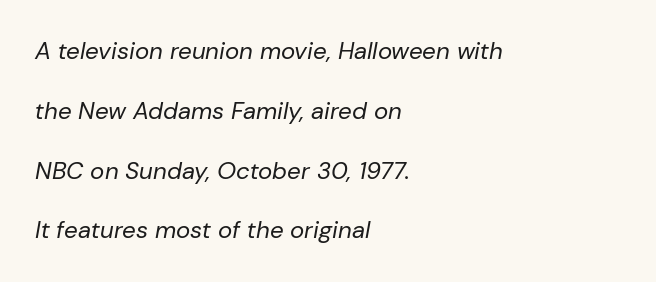
Q: Is the text bold? A: No.
Q: Is the text italic (slanted)? A: Yes, it leans right by about 10 degrees.
Q: Is the text underlined? A: No.
Q: How is the paragraph aligned? A: Left-aligned.
Q: Is the spacing between letters normal or unusually wide? A: Normal.
Q: Is the spacing between lines tight, normal or loose? A: Loose.
